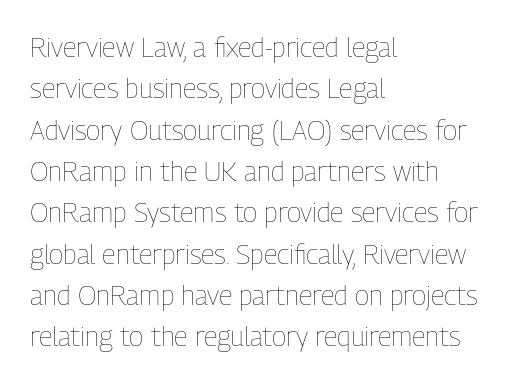
Q: Is the text bold? A: No.
Q: Is the text italic (slanted)? A: No, it is upright.
Q: Is the text underlined? A: No.
Q: How is the paragraph aligned? A: Left-aligned.
Q: Is the spacing between letters normal or unusually wide? A: Normal.
Q: Is the spacing between lines tight, normal or loose? A: Normal.
